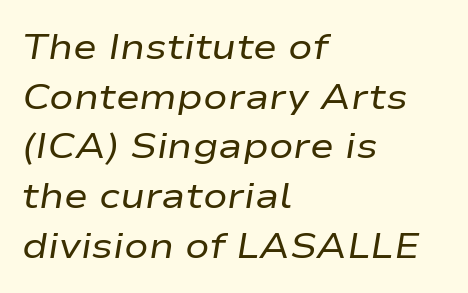
The image shows 36 px regular-weight, wide type, italic (leaning right); set left-aligned, normal line spacing (1.38x), normal letter spacing, not underlined; low stroke contrast and a medium x-height.
